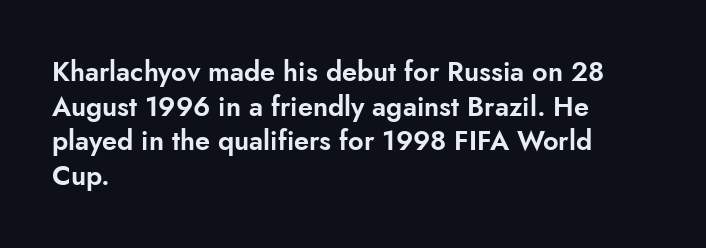
{"italic": "no", "underline": "no", "align": "left", "line_spacing": "normal", "line_spacing_ratio": 1.28, "letter_spacing": "normal", "letter_spacing_em": 0.0, "glyph_px": 27}
